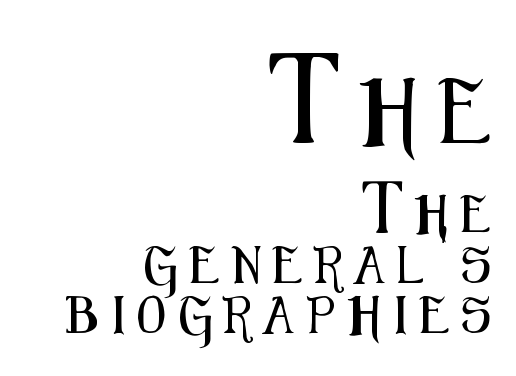
Q: Is the text italic (slanted)? A: No, it is upright.
Q: Is the text underlined? A: No.
Q: How is the paragraph aligned? A: Right-aligned.
Q: Is the spacing between letters normal or unusually wide? A: Unusually wide.
Q: Is the spacing between lines tight, normal or loose? A: Normal.
Q: Which block of text is set in a larger size, the first (top) or the second (bottom)? A: The first (top) one.
Q: Width (condensed, normal, or wide)? A: Condensed.
Q: Stroke contrast? A: Medium.
Q: x-height? A: Medium.
Q: Monospaced? A: No.
